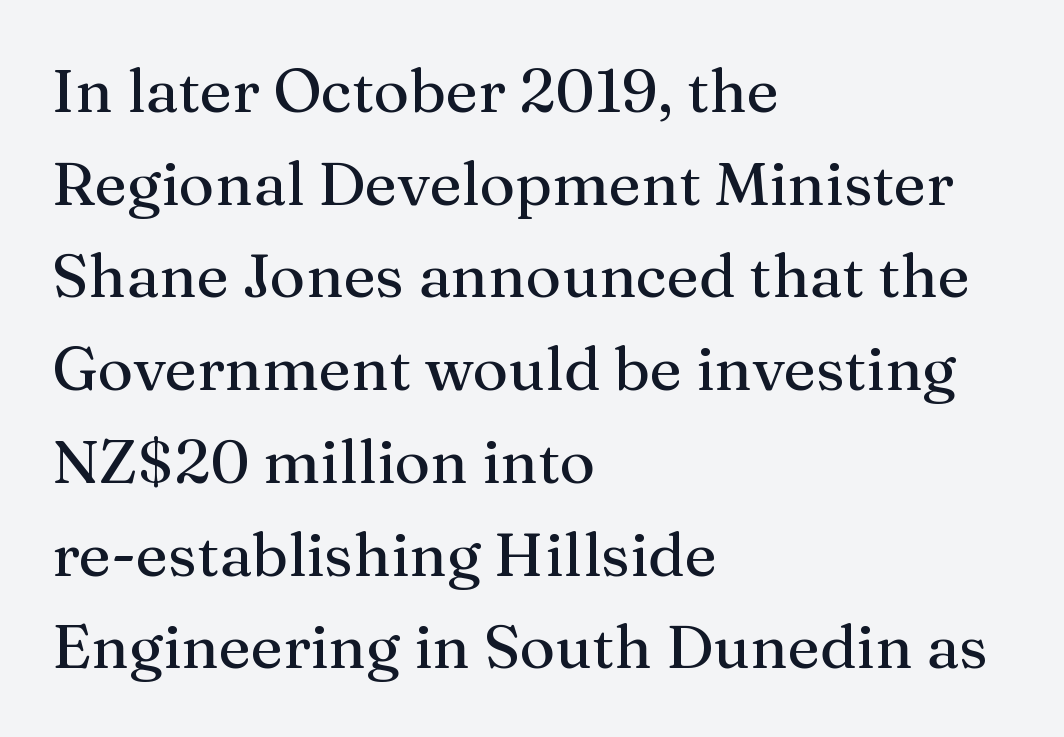
The image shows 61 px serif type, upright; set left-aligned, normal line spacing (1.52x), normal letter spacing, not underlined; medium stroke contrast and a medium x-height.
